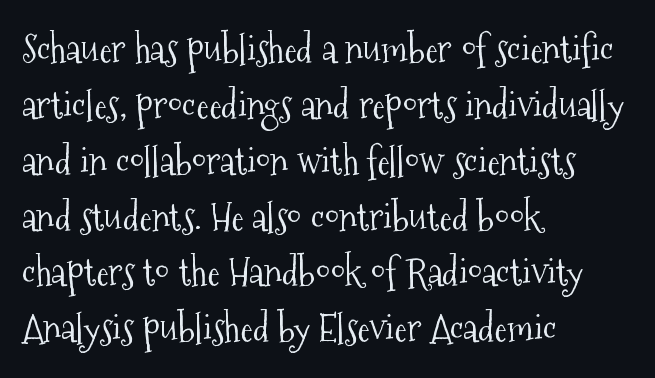
The image shows 38 px light, condensed serif type, upright; set left-aligned, normal line spacing (1.47x), normal letter spacing, not underlined; medium stroke contrast and a medium x-height.
